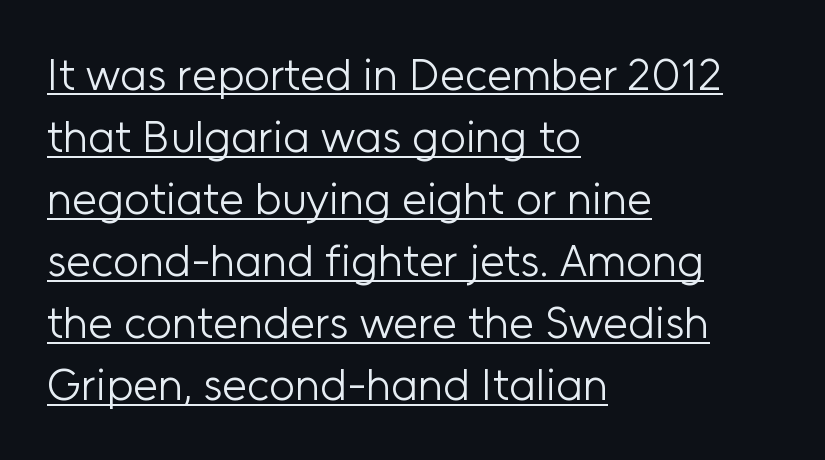
Q: Is the text bold? A: No.
Q: Is the text italic (slanted)? A: No, it is upright.
Q: Is the typeface a serif or a sans-serif typeface? A: Sans-serif.
Q: Is the text underlined? A: Yes.
Q: How is the paragraph aligned? A: Left-aligned.
Q: Is the spacing between letters normal or unusually wide? A: Normal.
Q: Is the spacing between lines tight, normal or loose? A: Normal.
Q: Width (condensed, normal, or wide)? A: Normal.
Q: Stroke contrast? A: Low.
Q: x-height? A: Medium.
Q: Monospaced? A: No.
